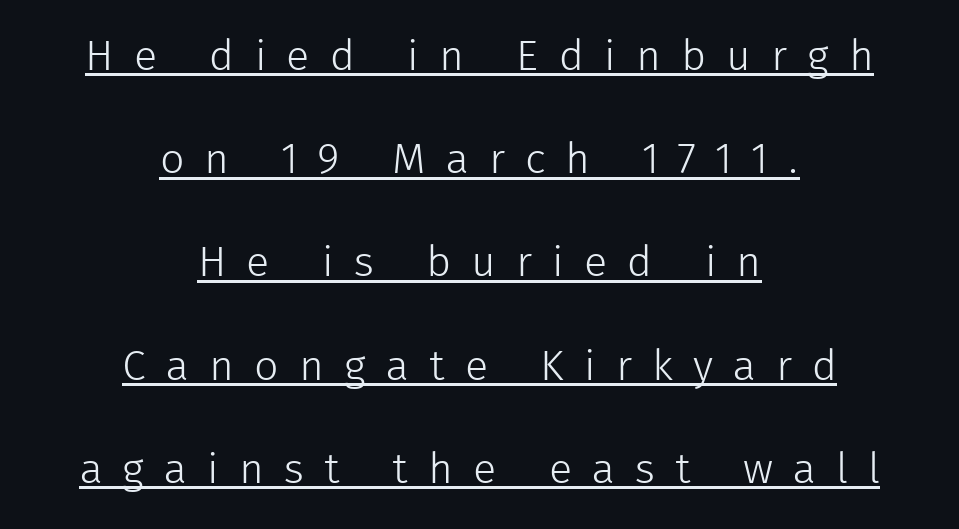
The typesetter has applied underlining to the passage shown. The setting favours the middle, as headings and verse often do. Vertical stems look standard width or narrower in stroke. It's the straight-up-and-down kind of type. Baseline-to-baseline distance is far greater than the letter height. Typographically, this falls in the sans-serif category.
